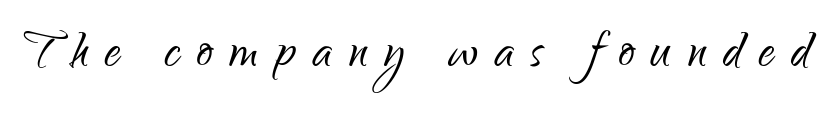
{"serif": "no", "bold": "no", "weight": "light", "width": "condensed", "stroke_contrast": "low", "x_height": "small", "monospaced": "no", "underline": "no", "letter_spacing": "wide", "letter_spacing_em": 0.26, "glyph_px": 64}
